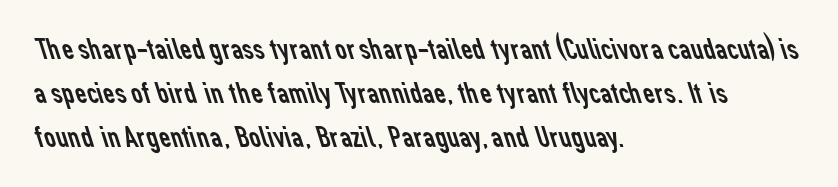
{"serif": "no", "bold": "no", "weight": "regular", "width": "normal", "stroke_contrast": "low", "x_height": "medium", "monospaced": "no", "underline": "no", "align": "left", "line_spacing": "normal", "line_spacing_ratio": 1.37, "letter_spacing": "normal", "letter_spacing_em": 0.0, "glyph_px": 32}
